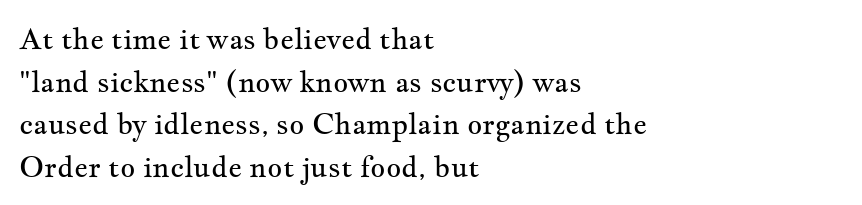
Alignment: flush left. Stroke terminals: seriffed. Just letters on the line, the space beneath them empty. Tall strokes in this sample are plumb rather than angled.
